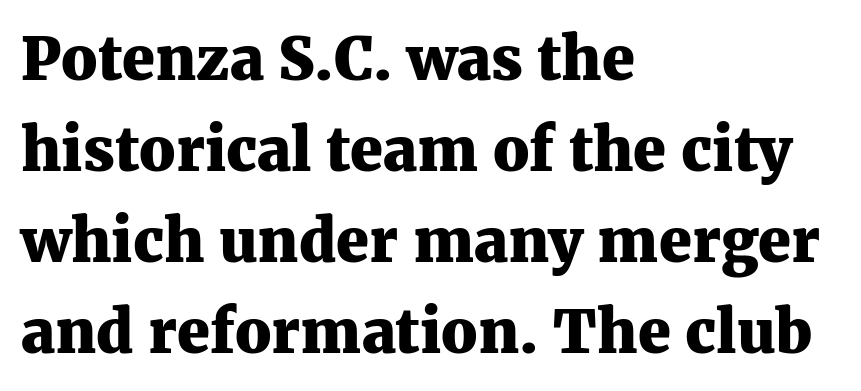
The image shows 59 px heavy serif type, upright; set left-aligned, normal line spacing (1.54x), normal letter spacing, not underlined; medium stroke contrast and a medium x-height.
